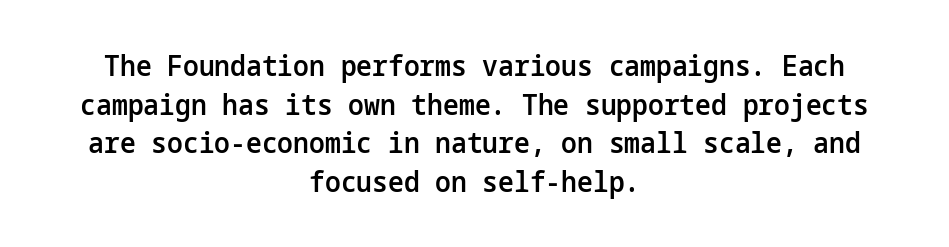
Q: Is the text bold? A: Semi-bold.
Q: Is the text italic (slanted)? A: No, it is upright.
Q: Is the typeface a serif or a sans-serif typeface? A: Sans-serif.
Q: Is the text underlined? A: No.
Q: How is the paragraph aligned? A: Centered.
Q: Is the spacing between letters normal or unusually wide? A: Normal.
Q: Is the spacing between lines tight, normal or loose? A: Normal.
Q: Width (condensed, normal, or wide)? A: Normal.
Q: Stroke contrast? A: Low.
Q: x-height? A: Medium.
